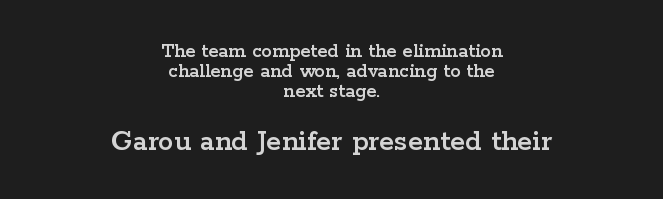
Q: Is the text italic (slanted)? A: No, it is upright.
Q: Is the typeface a serif or a sans-serif typeface? A: Serif.
Q: Is the text underlined? A: No.
Q: How is the paragraph aligned? A: Centered.
Q: Is the spacing between letters normal or unusually wide? A: Normal.
Q: Is the spacing between lines tight, normal or loose? A: Tight.
Q: Which block of text is set in a larger size, the first (top) or the second (bottom)? A: The second (bottom) one.
Q: Width (condensed, normal, or wide)? A: Wide.
Q: Stroke contrast? A: Low.
Q: x-height? A: Medium.
Q: Monospaced? A: No.
